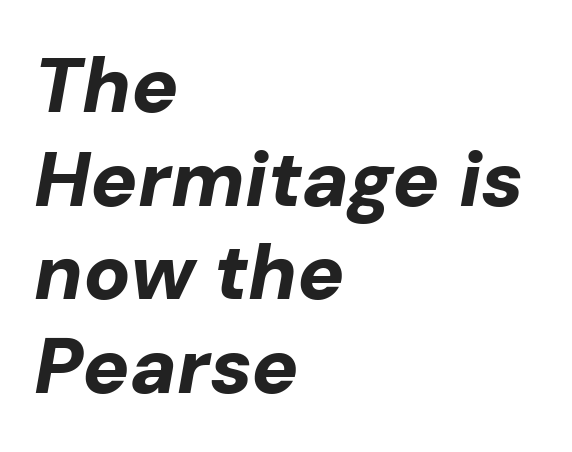
{"italic": "yes", "lean": "right", "slant_degrees": 10, "bold": "yes", "weight": "bold", "width": "normal", "stroke_contrast": "low", "x_height": "medium", "monospaced": "no", "underline": "no", "align": "left", "line_spacing_ratio": 1.2, "letter_spacing": "normal", "letter_spacing_em": 0.0, "glyph_px": 78}
